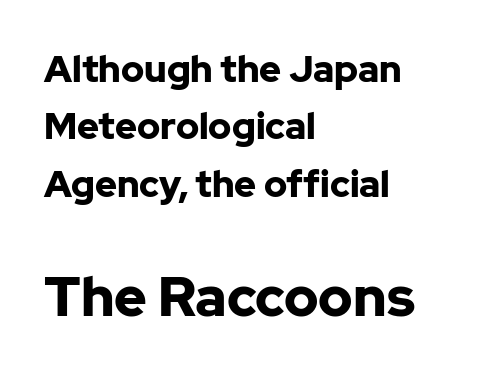
This rendering features lettering with no underline. Each glyph is drawn with heavy, bold strokes. This is the regular roman posture of the typeface. Spacing verdict: proportional, widths tailored to each character. Summary of vertical rhythm: regular, with standard interline spacing. In terms of letterform style, serifs are entirely absent.
